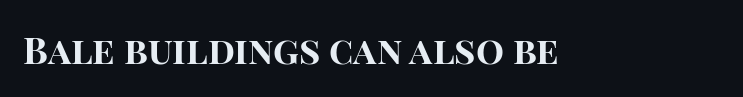
Q: Is the text bold? A: Yes.
Q: Is the text italic (slanted)? A: No, it is upright.
Q: Is the typeface a serif or a sans-serif typeface? A: Sans-serif.
Q: Is the text underlined? A: No.
Q: Is the spacing between letters normal or unusually wide? A: Normal.
Q: Width (condensed, normal, or wide)? A: Normal.
Q: Stroke contrast? A: High.
Q: x-height? A: Large.
Q: Monospaced? A: No.
